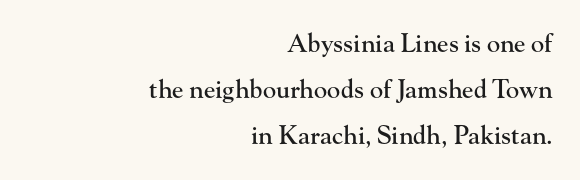
Q: Is the text italic (slanted)? A: No, it is upright.
Q: Is the text underlined? A: No.
Q: How is the paragraph aligned? A: Right-aligned.
Q: Is the spacing between letters normal or unusually wide? A: Normal.
